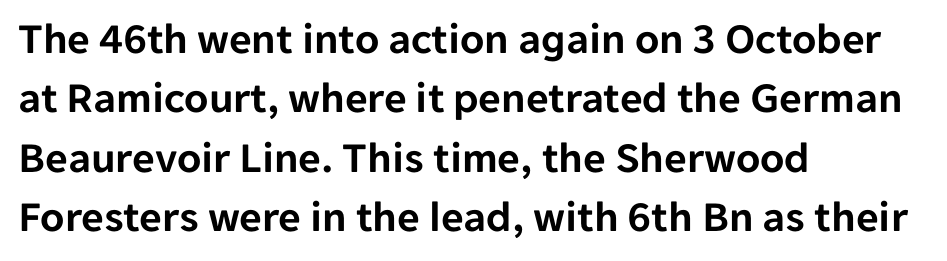
Q: Is the text italic (slanted)? A: No, it is upright.
Q: Is the typeface a serif or a sans-serif typeface? A: Sans-serif.
Q: Is the text underlined? A: No.
Q: How is the paragraph aligned? A: Left-aligned.
Q: Is the spacing between letters normal or unusually wide? A: Normal.
Q: Is the spacing between lines tight, normal or loose? A: Normal.
Q: Width (condensed, normal, or wide)? A: Normal.
Q: Stroke contrast? A: Low.
Q: x-height? A: Medium.
Q: Monospaced? A: No.
